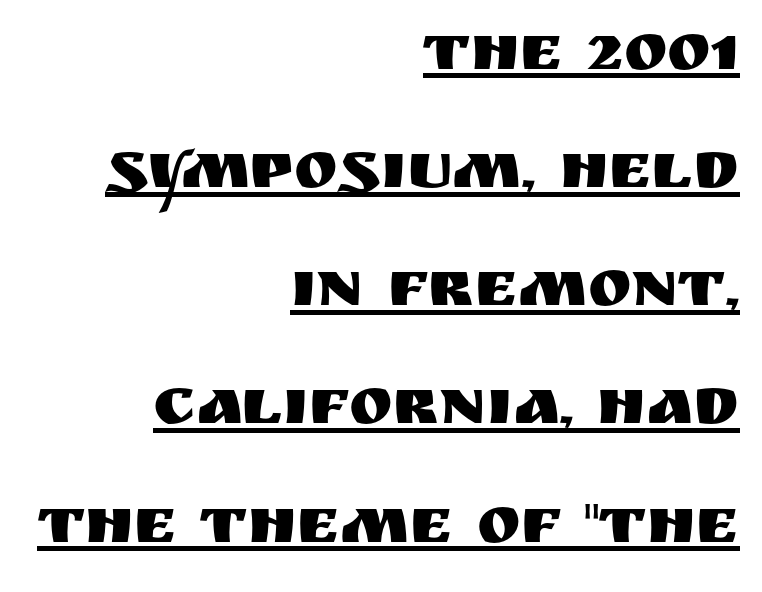
Is this a sans? Yes — the strokes have no serifs. Each word holds together tightly as a unit, with standard inter-letter gaps. Does a line run under the words? Yes, clearly. Horizontally, the lines are justified to the trailing edge only. Style check: upright.
